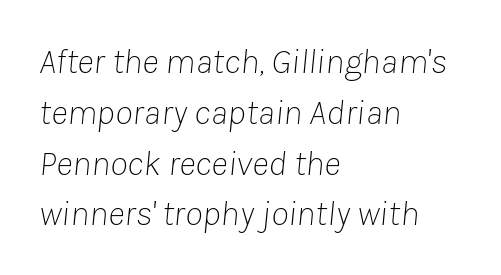
{"italic": "yes", "lean": "right", "slant_degrees": 8, "bold": "no", "weight": "thin", "width": "normal", "stroke_contrast": "low", "x_height": "medium", "monospaced": "no", "underline": "no", "align": "left", "line_spacing": "normal", "line_spacing_ratio": 1.41, "letter_spacing": "normal", "letter_spacing_em": 0.0, "glyph_px": 36}
